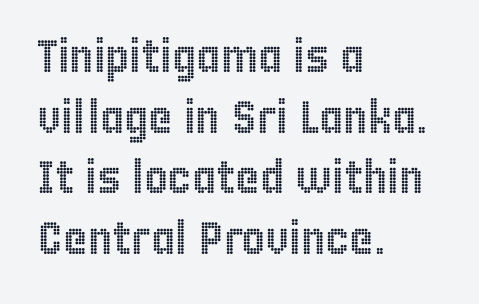
The image shows 46 px condensed type, upright; set left-aligned, normal line spacing (1.32x), normal letter spacing, not underlined; a large x-height.
